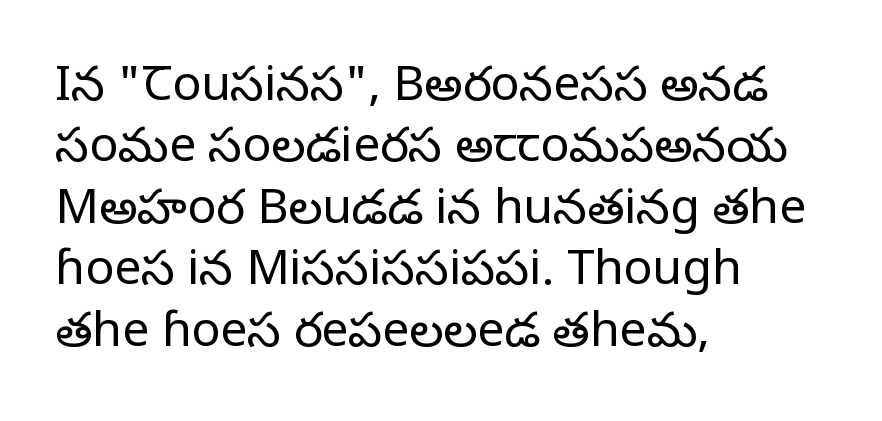
{"serif": "yes", "italic": "no", "bold": "no", "weight": "regular", "width": "normal", "stroke_contrast": "low", "x_height": "large", "monospaced": "no", "underline": "no", "align": "left", "line_spacing": "normal", "line_spacing_ratio": 1.28, "letter_spacing": "normal", "letter_spacing_em": 0.0, "glyph_px": 48}
